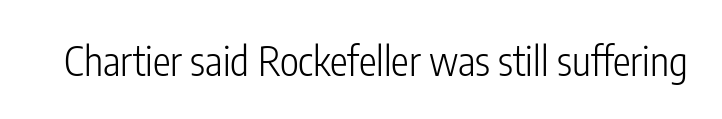
The letters stand straight up with perfectly vertical stems. The text was rendered using a sans face with plain stroke endings. Glance below the letters and you will spot only blank space. A light-to-regular cut is what we see here.
